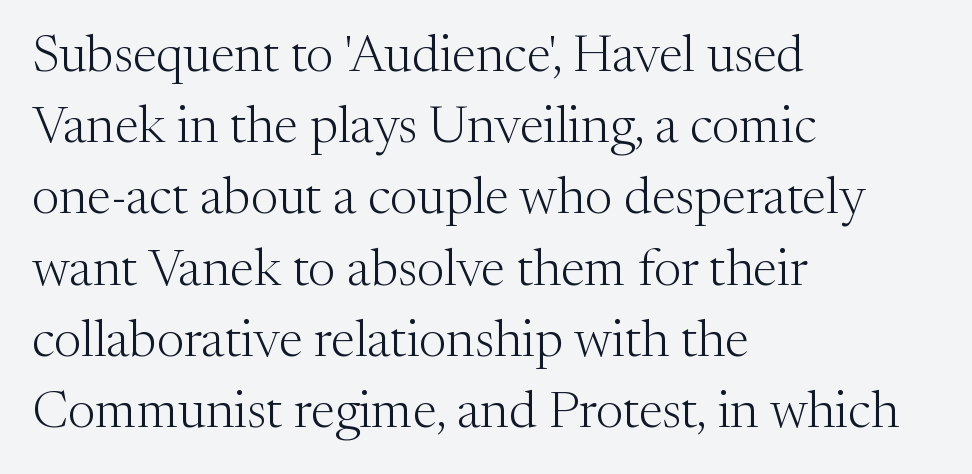
Q: Is the text bold? A: No.
Q: Is the text italic (slanted)? A: No, it is upright.
Q: Is the typeface a serif or a sans-serif typeface? A: Serif.
Q: Is the text underlined? A: No.
Q: How is the paragraph aligned? A: Left-aligned.
Q: Is the spacing between letters normal or unusually wide? A: Normal.
Q: Is the spacing between lines tight, normal or loose? A: Normal.
Q: Width (condensed, normal, or wide)? A: Normal.
Q: Stroke contrast? A: Medium.
Q: x-height? A: Medium.
Q: Monospaced? A: No.
